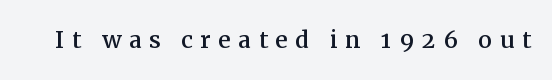
{"serif": "yes", "italic": "no", "width": "normal", "stroke_contrast": "medium", "x_height": "medium", "monospaced": "no", "underline": "no", "letter_spacing": "wide", "letter_spacing_em": 0.24, "glyph_px": 31}
